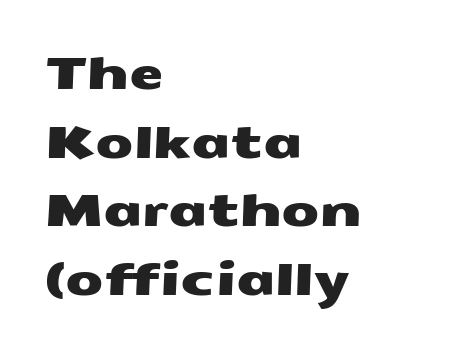
Honestly, the row spacing looks completely unremarkable. The ragged edge is on the right, which tells us the setting is flush left. This is sans-serif lettering, the kind often seen on screens and signage. Words appear dense and cohesive because spacing is normal. You could not count columns in this text — the font is proportionally spaced.
